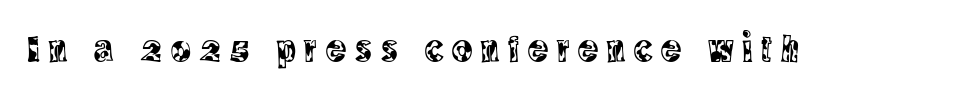
These lines are rendered in a variable-pitch font. The foot of each line stays bare and open. You can tell from the footed stems that serif type was used. Someone cranked the tracking dial way up on this one.
